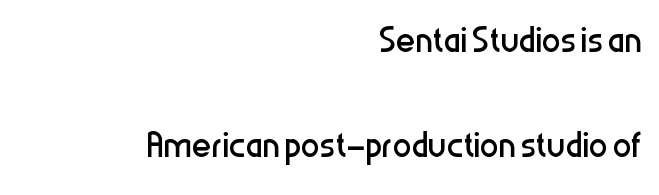
{"serif": "no", "italic": "no", "bold": "no", "weight": "regular", "width": "condensed", "stroke_contrast": "low", "x_height": "medium", "monospaced": "no", "underline": "no", "align": "right", "line_spacing": "loose", "line_spacing_ratio": 2.24, "letter_spacing": "normal", "letter_spacing_em": 0.0, "glyph_px": 47}
